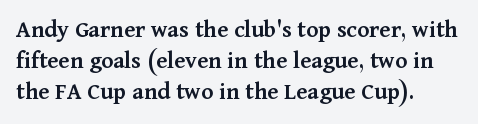
Q: Is the text bold? A: Semi-bold.
Q: Is the text italic (slanted)? A: No, it is upright.
Q: Is the text underlined? A: No.
Q: How is the paragraph aligned? A: Left-aligned.
Q: Is the spacing between letters normal or unusually wide? A: Normal.
Q: Is the spacing between lines tight, normal or loose? A: Normal.
